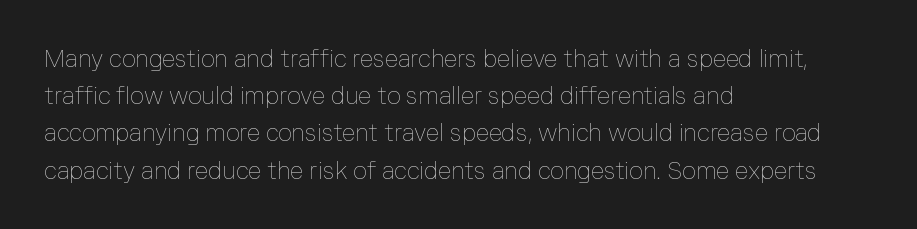
The image shows 24 px text type, upright; set left-aligned, normal line spacing (1.55x), normal letter spacing, not underlined.
